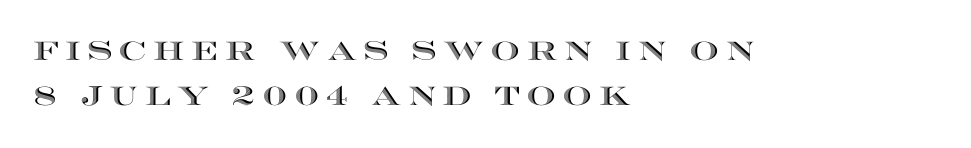
The image shows 26 px text type, upright; set left-aligned, line spacing 1.73x, unusually wide letter spacing (+0.25 em), not underlined.
